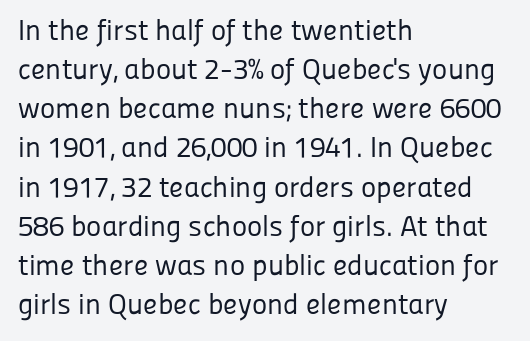
Q: Is the text bold? A: No.
Q: Is the text italic (slanted)? A: No, it is upright.
Q: Is the typeface a serif or a sans-serif typeface? A: Sans-serif.
Q: Is the text underlined? A: No.
Q: How is the paragraph aligned? A: Left-aligned.
Q: Is the spacing between letters normal or unusually wide? A: Normal.
Q: Is the spacing between lines tight, normal or loose? A: Normal.
Q: Width (condensed, normal, or wide)? A: Normal.
Q: Stroke contrast? A: Low.
Q: x-height? A: Medium.
Q: Monospaced? A: No.
